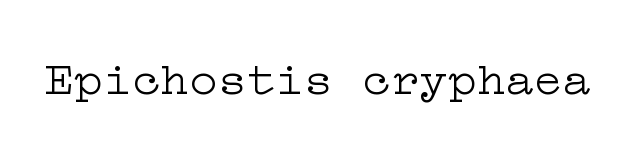
{"serif": "yes", "italic": "no", "bold": "no", "weight": "light", "width": "wide", "stroke_contrast": "low", "x_height": "medium", "underline": "no", "letter_spacing": "normal", "letter_spacing_em": 0.0, "glyph_px": 48}
